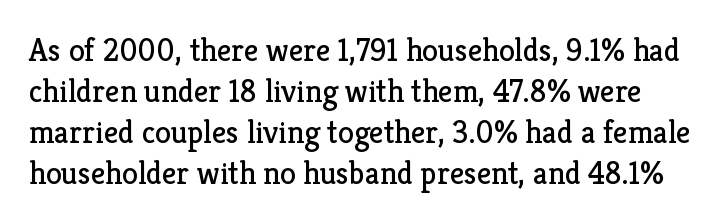
Q: Is the text bold? A: No.
Q: Is the text italic (slanted)? A: No, it is upright.
Q: Is the typeface a serif or a sans-serif typeface? A: Serif.
Q: Is the text underlined? A: No.
Q: Is the spacing between letters normal or unusually wide? A: Normal.
Q: Is the spacing between lines tight, normal or loose? A: Normal.
Q: Width (condensed, normal, or wide)? A: Normal.
Q: Stroke contrast? A: Low.
Q: x-height? A: Medium.
Q: Monospaced? A: No.
